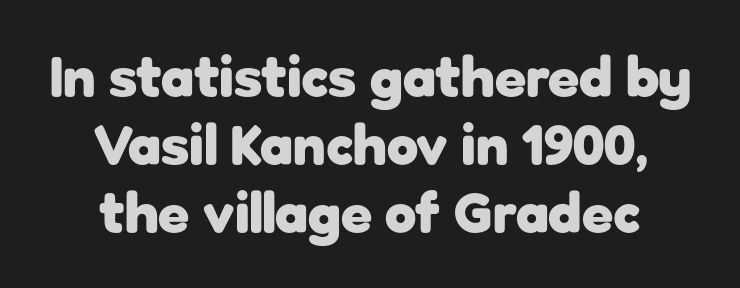
Q: Is the text bold? A: Yes.
Q: Is the text italic (slanted)? A: No, it is upright.
Q: Is the typeface a serif or a sans-serif typeface? A: Sans-serif.
Q: Is the text underlined? A: No.
Q: How is the paragraph aligned? A: Centered.
Q: Is the spacing between letters normal or unusually wide? A: Normal.
Q: Width (condensed, normal, or wide)? A: Normal.
Q: Stroke contrast? A: Low.
Q: x-height? A: Medium.
Q: Monospaced? A: No.
